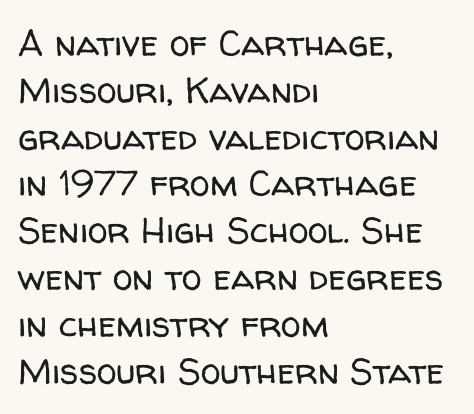
The image shows 36 px regular-weight sans-serif type, upright; set left-aligned, normal line spacing (1.3x), normal letter spacing, not underlined; low stroke contrast and a medium x-height.
